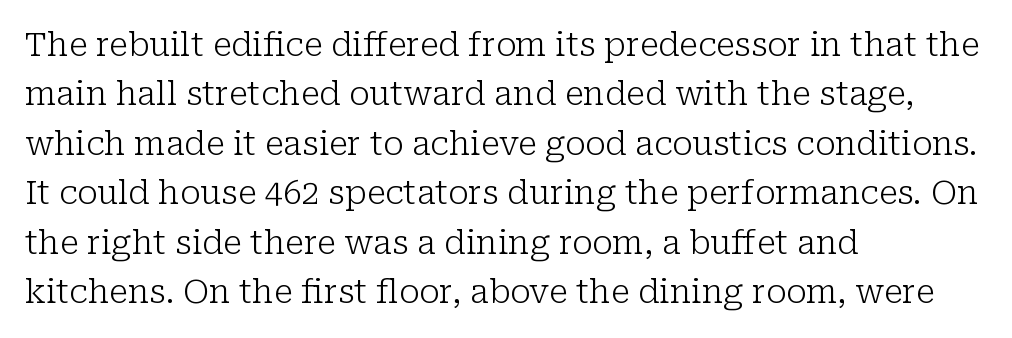
Q: Is the text bold? A: No.
Q: Is the text italic (slanted)? A: No, it is upright.
Q: Is the typeface a serif or a sans-serif typeface? A: Serif.
Q: Is the text underlined? A: No.
Q: How is the paragraph aligned? A: Left-aligned.
Q: Is the spacing between letters normal or unusually wide? A: Normal.
Q: Is the spacing between lines tight, normal or loose? A: Normal.
Q: Width (condensed, normal, or wide)? A: Normal.
Q: Stroke contrast? A: Low.
Q: x-height? A: Medium.
Q: Monospaced? A: No.
